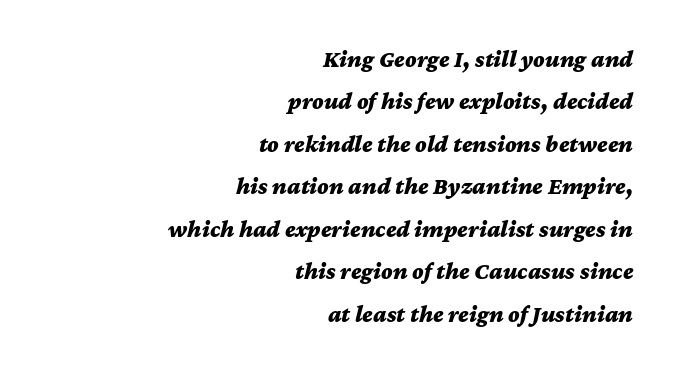
The image shows 24 px bold type, italic (leaning right); set right-aligned, line spacing 1.77x, normal letter spacing, not underlined.
